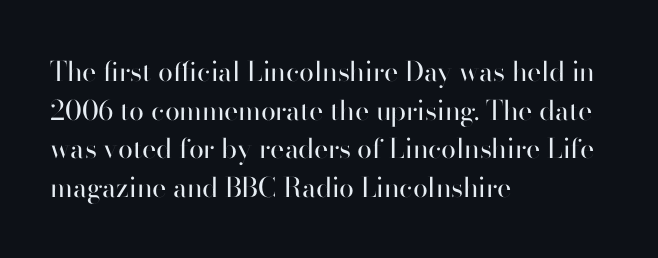
{"italic": "no", "bold": "no", "underline": "no", "align": "left", "line_spacing": "normal", "line_spacing_ratio": 1.43, "letter_spacing": "normal", "letter_spacing_em": 0.0, "glyph_px": 27}
